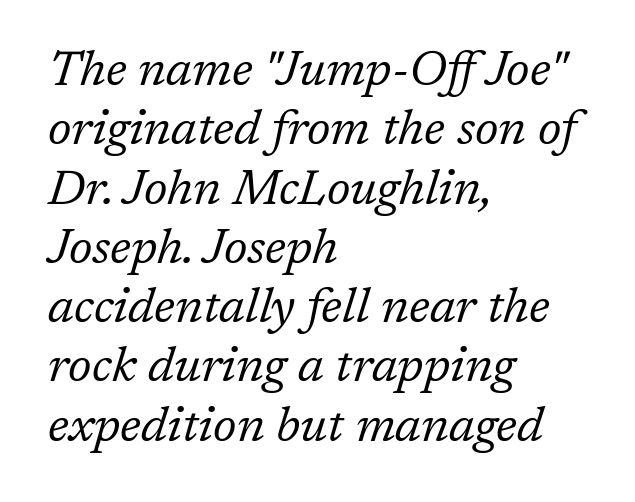
{"serif": "yes", "italic": "yes", "lean": "right", "slant_degrees": 17, "bold": "no", "weight": "regular", "width": "normal", "stroke_contrast": "low", "x_height": "medium", "monospaced": "no", "underline": "no", "align": "left", "line_spacing_ratio": 1.21, "letter_spacing": "normal", "letter_spacing_em": 0.0, "glyph_px": 49}
